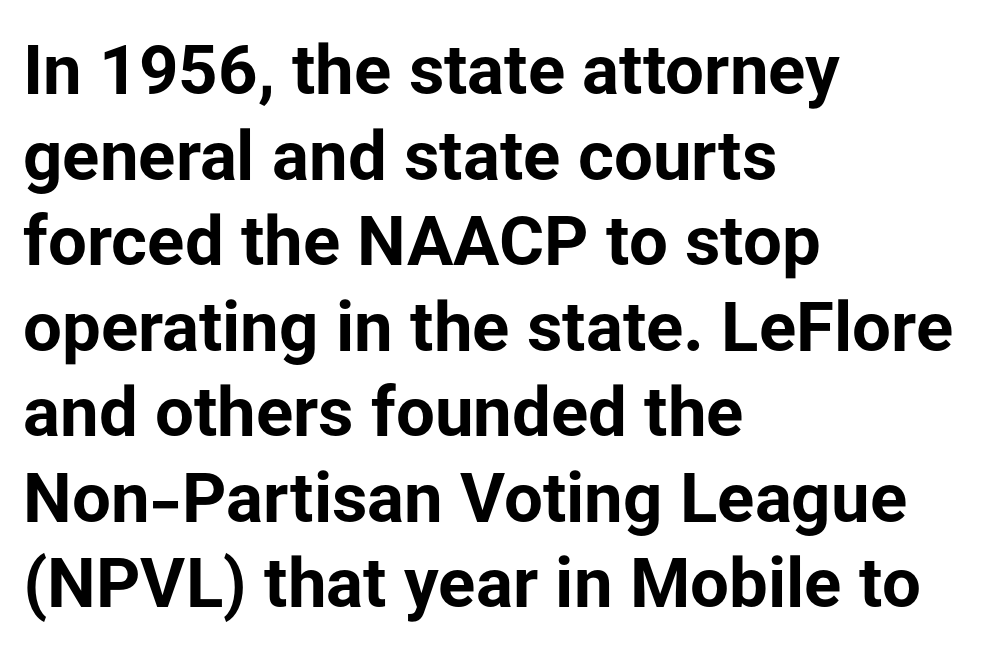
{"serif": "no", "italic": "no", "bold": "yes", "weight": "bold", "width": "normal", "stroke_contrast": "low", "x_height": "medium", "monospaced": "no", "underline": "no", "align": "left", "line_spacing_ratio": 1.24, "letter_spacing": "normal", "letter_spacing_em": 0.0, "glyph_px": 69}
